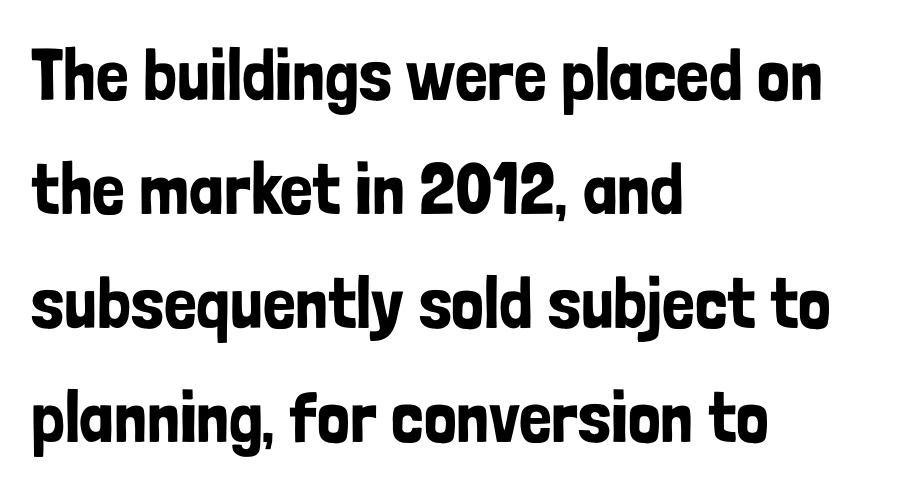
Q: Is the text italic (slanted)? A: No, it is upright.
Q: Is the typeface a serif or a sans-serif typeface? A: Sans-serif.
Q: Is the text underlined? A: No.
Q: How is the paragraph aligned? A: Left-aligned.
Q: Is the spacing between letters normal or unusually wide? A: Normal.
Q: Is the spacing between lines tight, normal or loose? A: Normal.
Q: Width (condensed, normal, or wide)? A: Condensed.
Q: Stroke contrast? A: Low.
Q: x-height? A: Medium.
Q: Monospaced? A: No.
